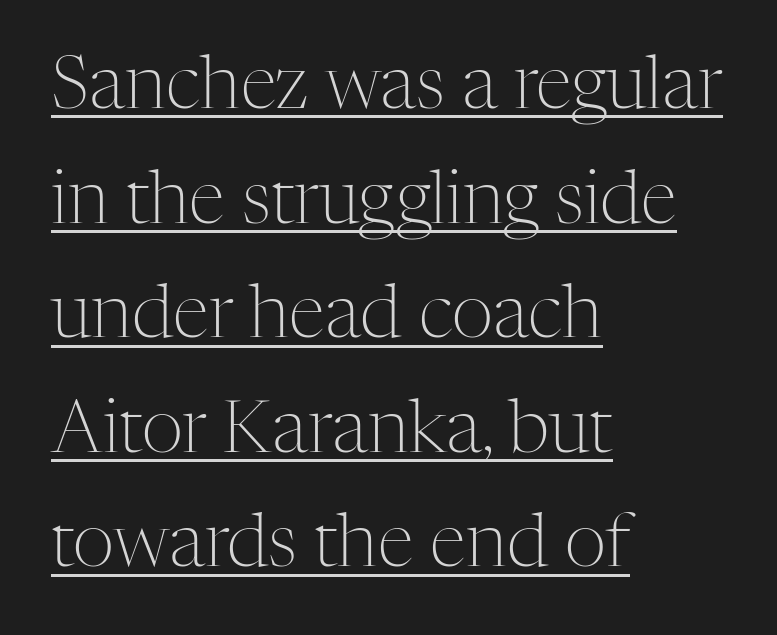
A typographer would call this underscored text. All the whitespace from short lines collects on the right. Quick note: not italic, upright. A serif font was chosen for this passage.
